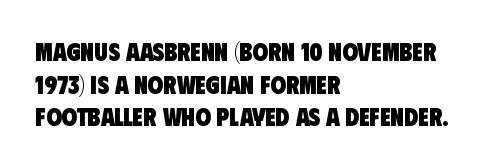
Letter spacing: default. The font is running at its bold setting. The rows are spaced the way most documents space them. Only glyphs here, with clear space below each row.
